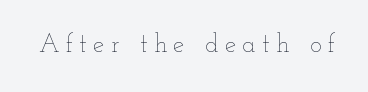
The image shows 25 px text type, upright; set unusually wide letter spacing (+0.26 em), not underlined.
